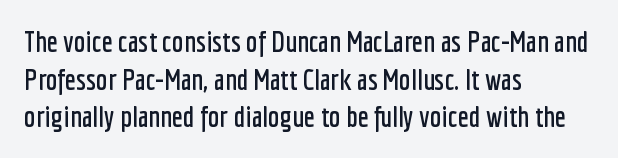
Q: Is the text italic (slanted)? A: No, it is upright.
Q: Is the typeface a serif or a sans-serif typeface? A: Sans-serif.
Q: Is the text underlined? A: No.
Q: How is the paragraph aligned? A: Left-aligned.
Q: Is the spacing between letters normal or unusually wide? A: Normal.
Q: Is the spacing between lines tight, normal or loose? A: Normal.
Q: Width (condensed, normal, or wide)? A: Condensed.
Q: Stroke contrast? A: Low.
Q: x-height? A: Medium.
Q: Monospaced? A: No.
